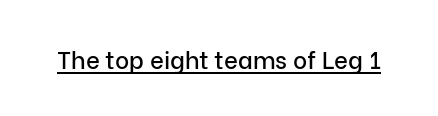
The image shows 24 px text type, upright; set normal letter spacing, underlined.
